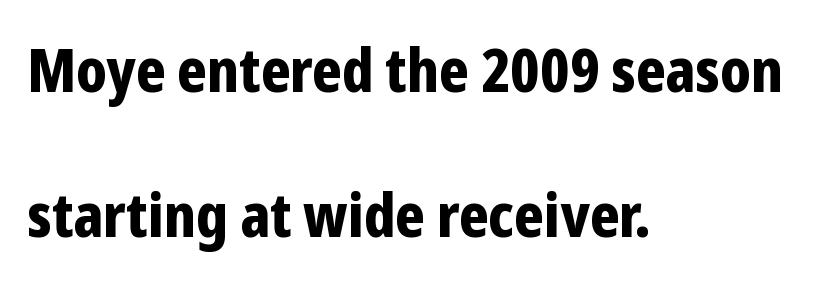
Q: Is the text bold? A: Yes.
Q: Is the text italic (slanted)? A: No, it is upright.
Q: Is the typeface a serif or a sans-serif typeface? A: Sans-serif.
Q: Is the text underlined? A: No.
Q: How is the paragraph aligned? A: Left-aligned.
Q: Is the spacing between letters normal or unusually wide? A: Normal.
Q: Is the spacing between lines tight, normal or loose? A: Loose.
Q: Width (condensed, normal, or wide)? A: Condensed.
Q: Stroke contrast? A: Low.
Q: x-height? A: Medium.
Q: Monospaced? A: No.
